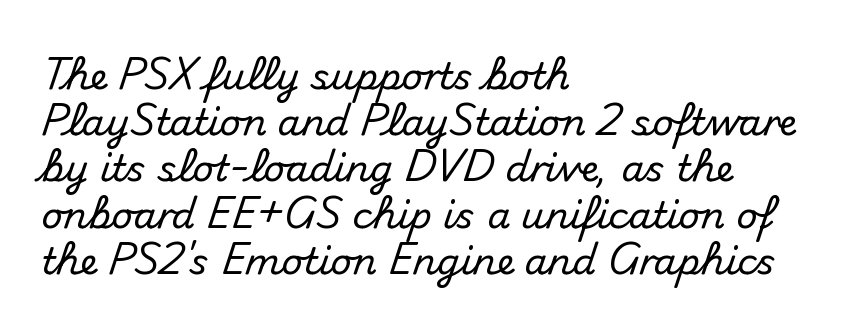
The image shows 37 px sans-serif type; set left-aligned, normal line spacing (1.25x), normal letter spacing, not underlined; medium stroke contrast and a small x-height.
